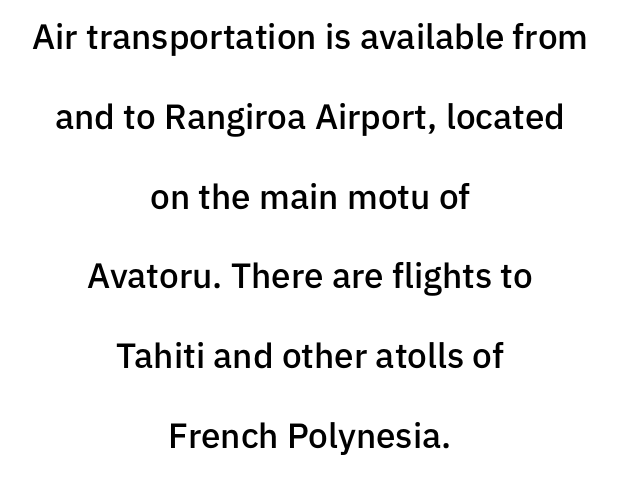
{"serif": "no", "italic": "no", "bold": "semi", "weight": "semibold", "width": "normal", "stroke_contrast": "low", "x_height": "medium", "monospaced": "no", "underline": "no", "align": "center", "line_spacing": "loose", "line_spacing_ratio": 2.28, "letter_spacing": "normal", "letter_spacing_em": 0.0, "glyph_px": 35}
